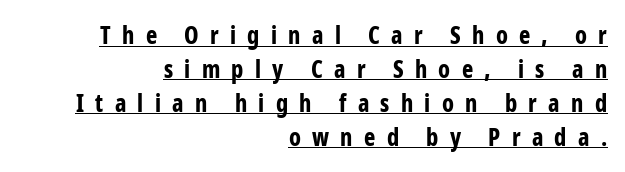
Q: Is the text bold? A: Yes.
Q: Is the text italic (slanted)? A: No, it is upright.
Q: Is the text underlined? A: Yes.
Q: How is the paragraph aligned? A: Right-aligned.
Q: Is the spacing between letters normal or unusually wide? A: Unusually wide.
Q: Is the spacing between lines tight, normal or loose? A: Normal.
